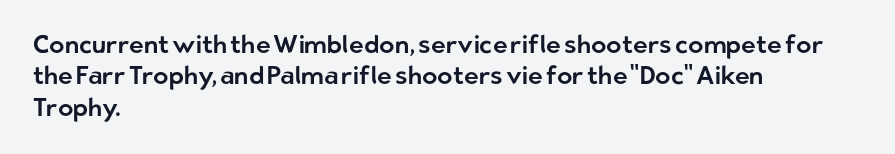
The image shows 25 px text type, upright; set left-aligned, normal line spacing (1.26x), normal letter spacing, not underlined.
